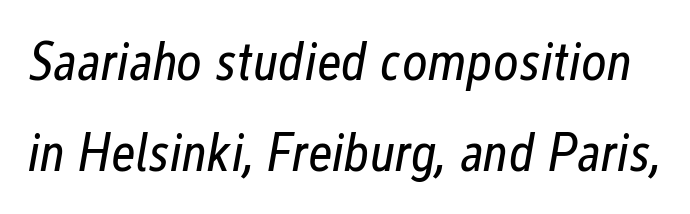
The image shows 55 px regular-weight, condensed type, italic (leaning right); set normal line spacing (1.66x), normal letter spacing, not underlined; low stroke contrast and a medium x-height.
